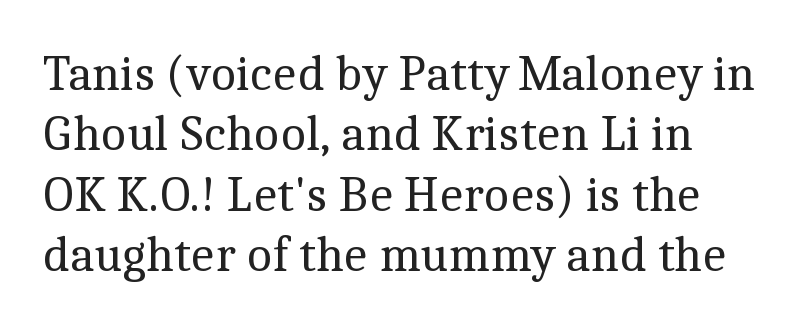
This rendering features lettering with no underline. A roman cut, with each character standing at attention. Do the characters align in a grid? No, the font is proportional. The characters are drawn with everyday or finer stroke widths. The type is set solid horizontally, with unmodified tracking. Font category for this specimen: serif.
